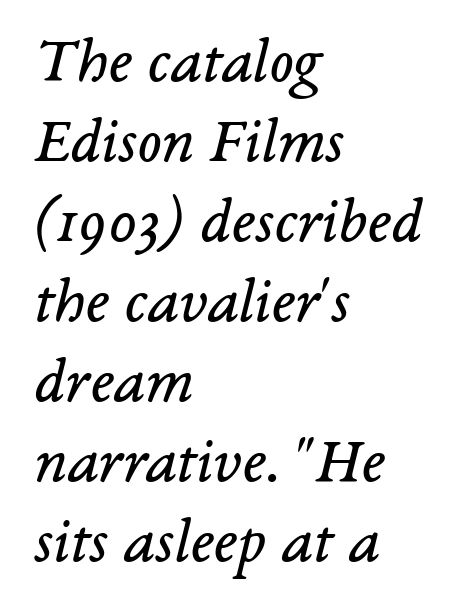
Q: Is the text bold? A: No.
Q: Is the text italic (slanted)? A: Yes, it leans right by about 14 degrees.
Q: Is the typeface a serif or a sans-serif typeface? A: Serif.
Q: Is the text underlined? A: No.
Q: How is the paragraph aligned? A: Left-aligned.
Q: Is the spacing between letters normal or unusually wide? A: Normal.
Q: Is the spacing between lines tight, normal or loose? A: Normal.
Q: Width (condensed, normal, or wide)? A: Normal.
Q: Stroke contrast? A: Low.
Q: x-height? A: Medium.
Q: Monospaced? A: No.
